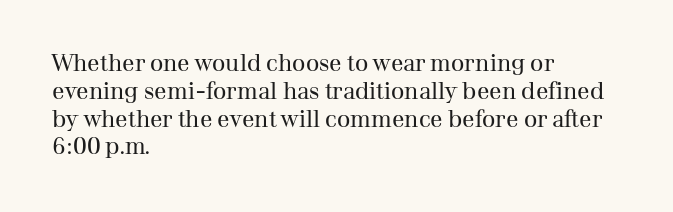
Q: Is the text bold? A: No.
Q: Is the text italic (slanted)? A: No, it is upright.
Q: Is the text underlined? A: No.
Q: How is the paragraph aligned? A: Left-aligned.
Q: Is the spacing between letters normal or unusually wide? A: Normal.
